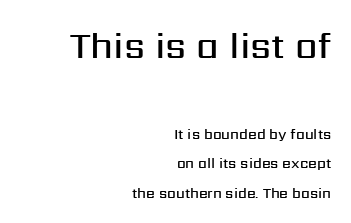
{"serif": "no", "italic": "no", "bold": "semi", "weight": "semibold", "width": "normal", "stroke_contrast": "medium", "x_height": "medium", "monospaced": "no", "underline": "no", "align": "right", "line_spacing": "loose", "line_spacing_ratio": 2.09, "letter_spacing": "normal", "letter_spacing_em": 0.0, "larger_block": "first", "size_ratio": 2.57, "glyph_px": 36}
